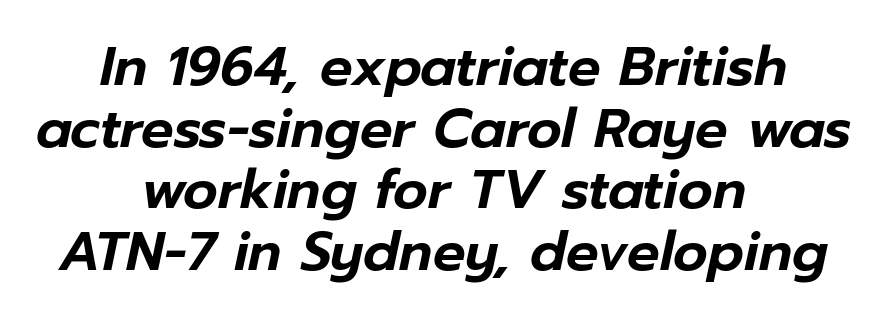
Vertical spacing — tight. Posture: slanted. Rule under the text: the space is simply empty. Looks like regular typesetting: each glyph gets only the width it needs.
